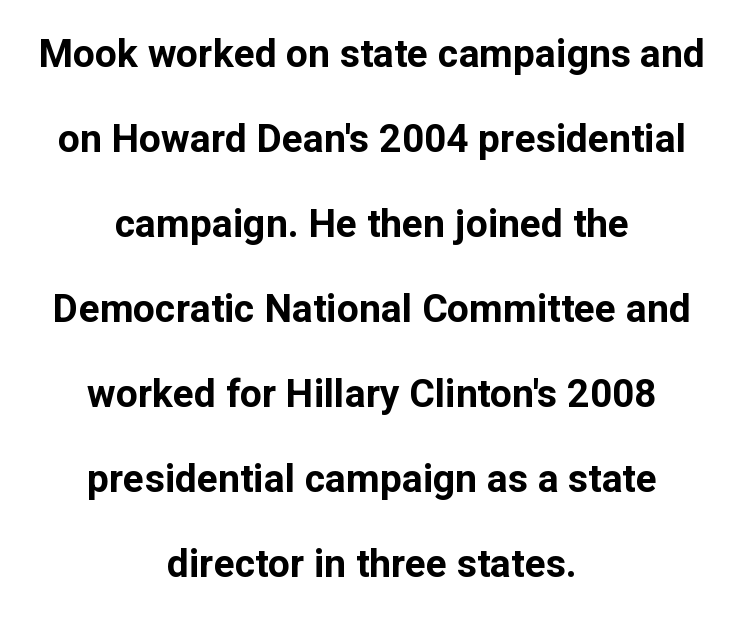
What kind of face is this? One without serifs — a sans. Default kerning and tracking; the words read as compact shapes. One-word summary of the alignment: center. Quick note: underline off. The passage shown stacks its lines with a broad gap. Do the characters align in a grid? No, the font is proportional.
